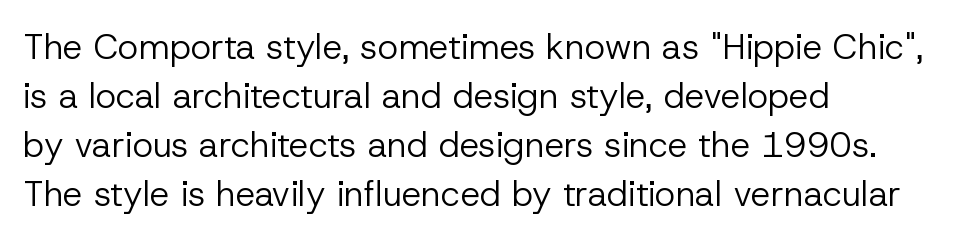
Q: Is the text bold? A: No.
Q: Is the text italic (slanted)? A: No, it is upright.
Q: Is the typeface a serif or a sans-serif typeface? A: Sans-serif.
Q: Is the text underlined? A: No.
Q: How is the paragraph aligned? A: Left-aligned.
Q: Is the spacing between letters normal or unusually wide? A: Normal.
Q: Is the spacing between lines tight, normal or loose? A: Normal.
Q: Width (condensed, normal, or wide)? A: Normal.
Q: Stroke contrast? A: Low.
Q: x-height? A: Medium.
Q: Monospaced? A: No.
